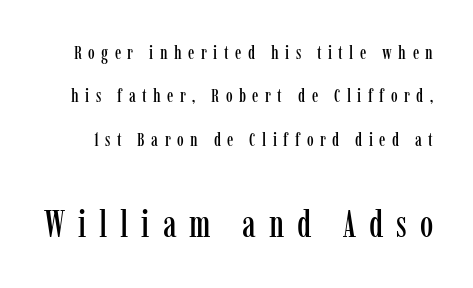
Here the glyphs are tracked loosely, breaking word shapes into spaced letters. The letters stand straight up with perfectly vertical stems. Note the varied advance widths — an 'i' is clearly narrower than an 'm'. Underline: absent. The leading is generous, giving the passage an open texture.
